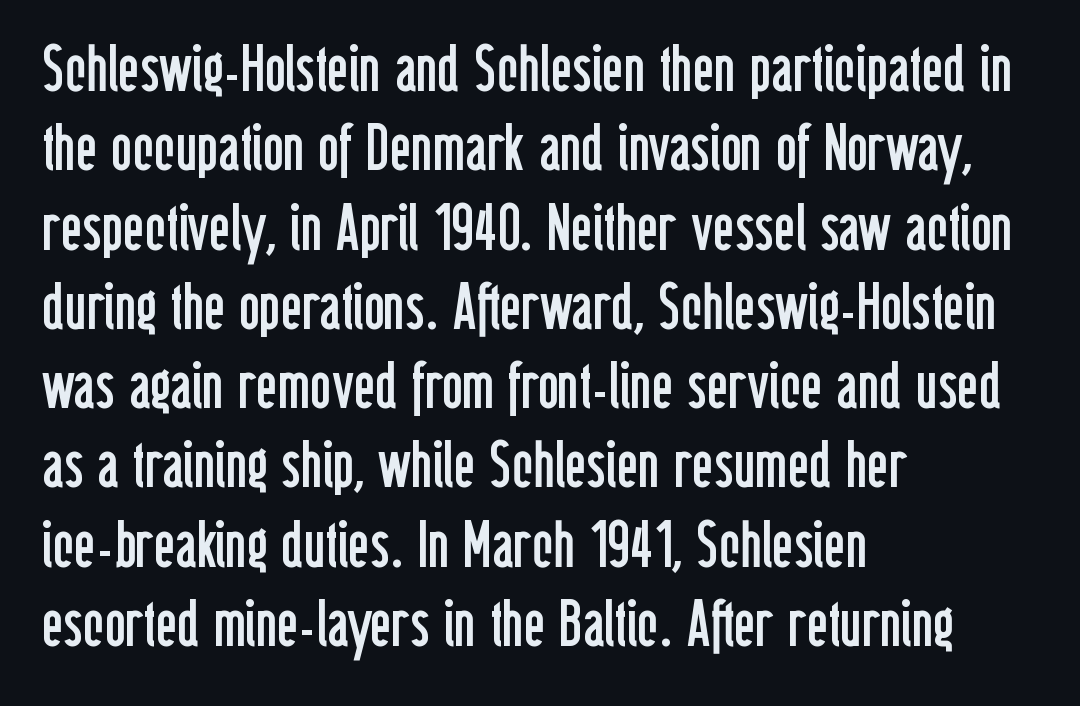
The image shows 65 px regular-weight, condensed sans-serif type, upright; set left-aligned, line spacing 1.22x, normal letter spacing, not underlined; low stroke contrast and a medium x-height.
